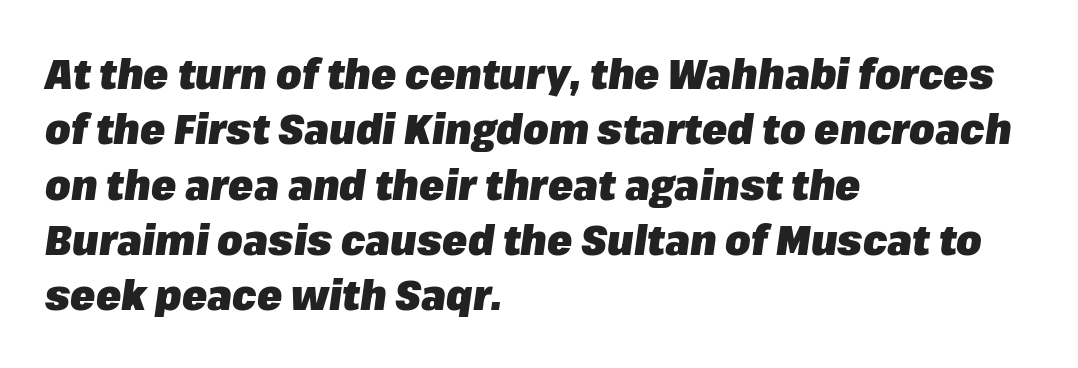
{"italic": "yes", "lean": "right", "slant_degrees": 8, "bold": "yes", "weight": "heavy", "width": "normal", "stroke_contrast": "low", "x_height": "medium", "monospaced": "no", "underline": "no", "align": "left", "line_spacing": "normal", "line_spacing_ratio": 1.35, "letter_spacing": "normal", "letter_spacing_em": 0.0, "glyph_px": 41}
